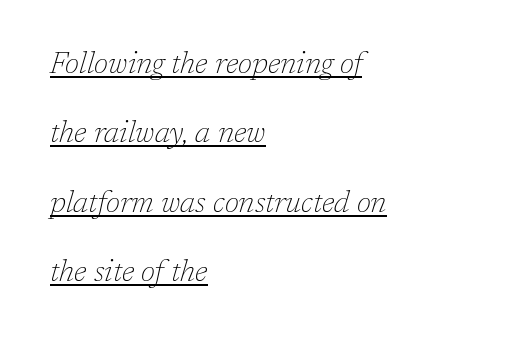
What decoration does the sample have? An underline. Italic: yes, the glyphs are oblique. Classification — serif. Layout note: lines flush left.
